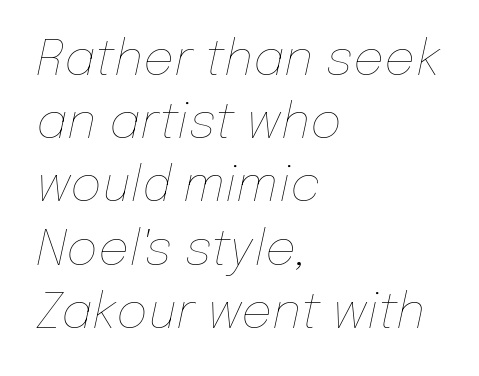
The letters advance in unequal steps, a hallmark of proportional type. This rendering features lettering with no underline. This rendering uses left alignment, leaving the right contour irregular. Between one letter and the next there's only the usual sliver of space.
